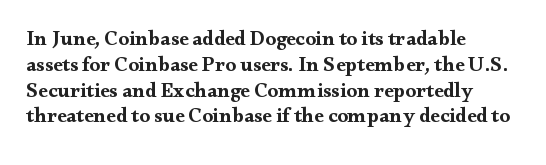
The image shows 21 px bold type, upright; set left-aligned, line spacing 1.23x, normal letter spacing, not underlined.
